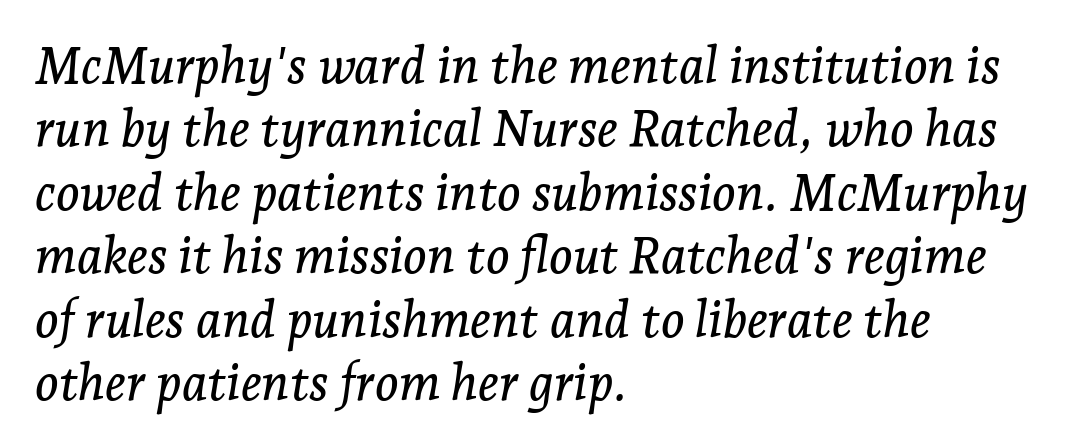
{"serif": "yes", "italic": "yes", "lean": "right", "slant_degrees": 7, "width": "normal", "stroke_contrast": "low", "x_height": "medium", "monospaced": "no", "underline": "no", "align": "left", "line_spacing": "normal", "line_spacing_ratio": 1.27, "letter_spacing": "normal", "letter_spacing_em": 0.0, "glyph_px": 50}
